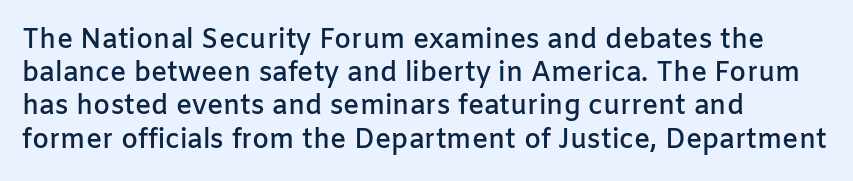
Short and long lines alike share a common starting point at left. The axis of the letterforms is exactly vertical. Plain, unruled lines of type. Caption: semibold face, moderately heavy strokes. How are the letters spaced? Ordinarily, with no added tracking.
